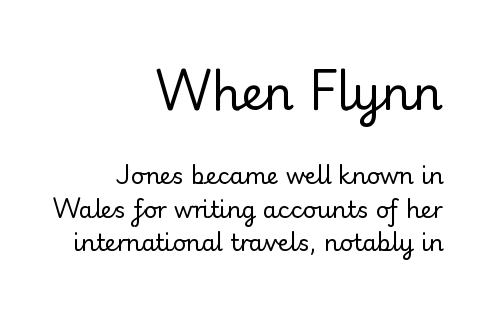
Q: Is the text bold? A: No.
Q: Is the text italic (slanted)? A: No, it is upright.
Q: Is the typeface a serif or a sans-serif typeface? A: Serif.
Q: Is the text underlined? A: No.
Q: How is the paragraph aligned? A: Right-aligned.
Q: Is the spacing between letters normal or unusually wide? A: Normal.
Q: Is the spacing between lines tight, normal or loose? A: Normal.
Q: Which block of text is set in a larger size, the first (top) or the second (bottom)? A: The first (top) one.
Q: Width (condensed, normal, or wide)? A: Normal.
Q: Stroke contrast? A: Low.
Q: x-height? A: Small.
Q: Monospaced? A: No.
